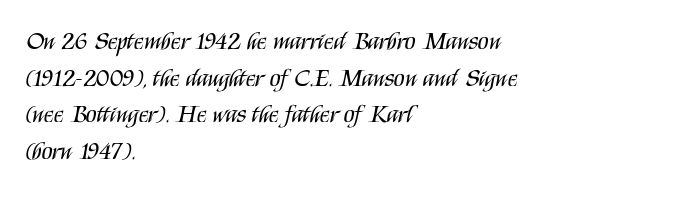
Weight: in the light-to-regular range. In CSS terms this would be text-align: left. Each new line begins a customary step beneath the previous one. Characters follow at the spacing the type designer built in.
